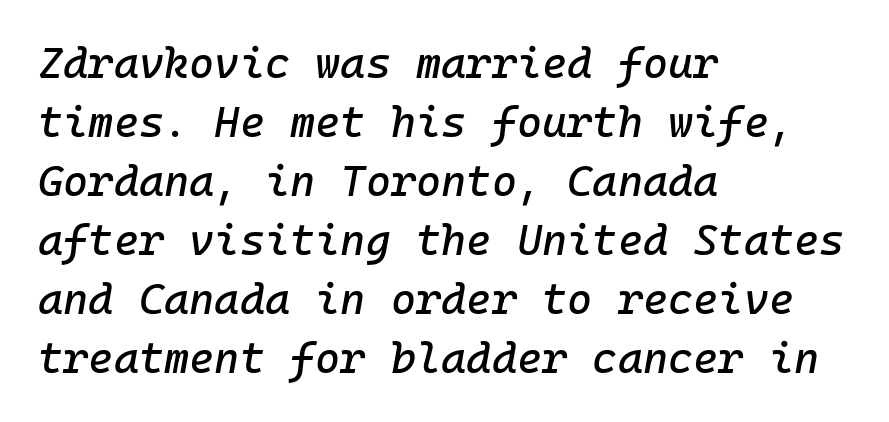
Q: Is the text italic (slanted)? A: Yes, it leans right by about 10 degrees.
Q: Is the text underlined? A: No.
Q: How is the paragraph aligned? A: Left-aligned.
Q: Is the spacing between letters normal or unusually wide? A: Normal.
Q: Is the spacing between lines tight, normal or loose? A: Normal.
Q: Width (condensed, normal, or wide)? A: Normal.
Q: Stroke contrast? A: Low.
Q: x-height? A: Medium.
